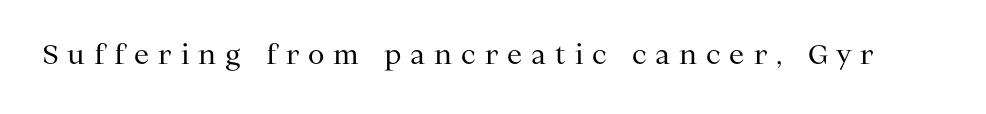
Q: Is the text bold? A: No.
Q: Is the text italic (slanted)? A: No, it is upright.
Q: Is the text underlined? A: No.
Q: Is the spacing between letters normal or unusually wide? A: Unusually wide.
